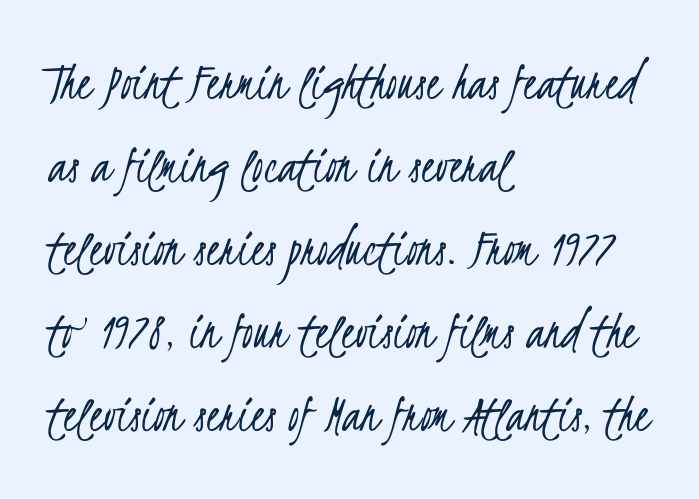
The image shows 55 px light, condensed sans-serif type; set left-aligned, normal line spacing (1.51x), normal letter spacing, not underlined; low stroke contrast and a small x-height.
